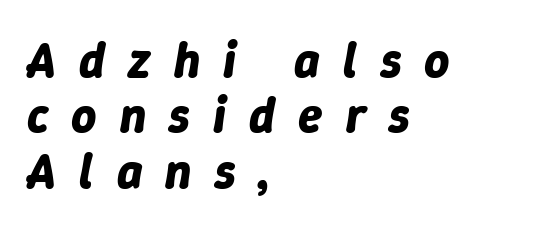
{"italic": "yes", "lean": "right", "slant_degrees": 9, "bold": "yes", "weight": "bold", "width": "normal", "stroke_contrast": "low", "x_height": "medium", "monospaced": "no", "underline": "no", "align": "left", "line_spacing": "tight", "line_spacing_ratio": 1.13, "letter_spacing": "wide", "letter_spacing_em": 0.47, "glyph_px": 49}
